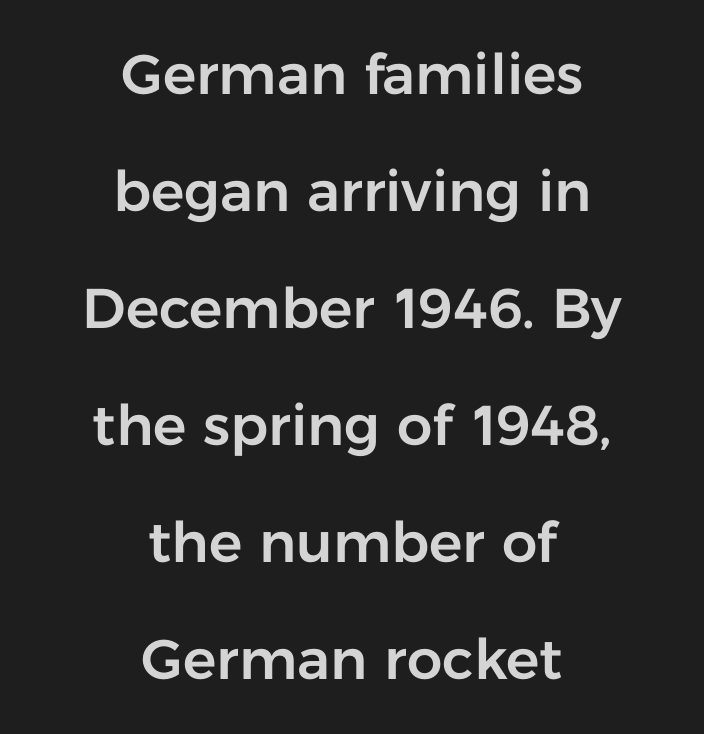
Q: Is the text italic (slanted)? A: No, it is upright.
Q: Is the typeface a serif or a sans-serif typeface? A: Sans-serif.
Q: Is the text underlined? A: No.
Q: How is the paragraph aligned? A: Centered.
Q: Is the spacing between letters normal or unusually wide? A: Normal.
Q: Is the spacing between lines tight, normal or loose? A: Loose.
Q: Width (condensed, normal, or wide)? A: Normal.
Q: Stroke contrast? A: Low.
Q: x-height? A: Medium.
Q: Monospaced? A: No.
